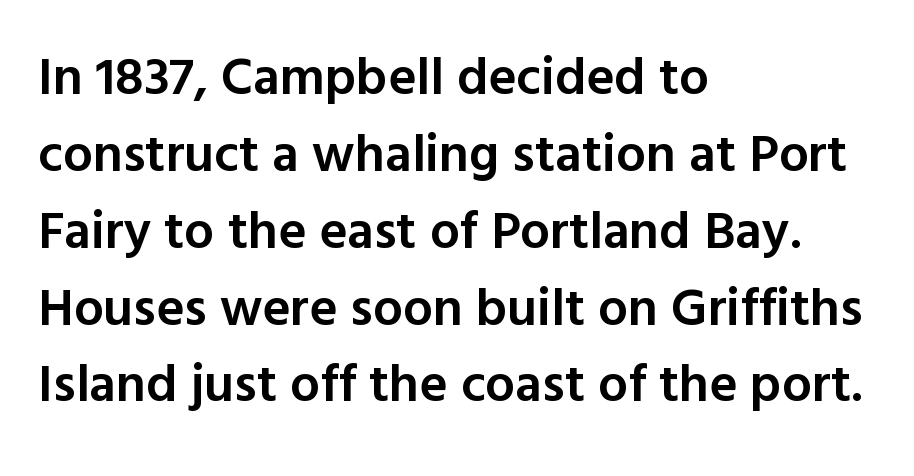
The image shows 53 px semibold sans-serif type, upright; set left-aligned, normal line spacing (1.45x), normal letter spacing, not underlined; a medium x-height.
